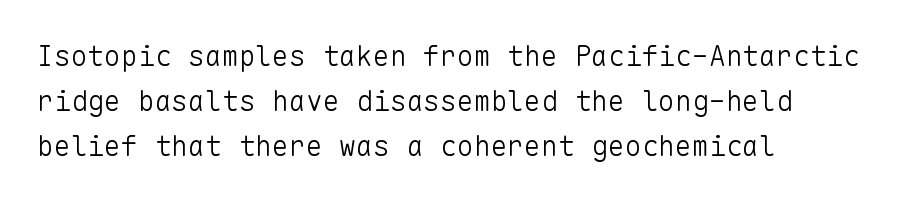
Q: Is the text bold? A: No.
Q: Is the text italic (slanted)? A: No, it is upright.
Q: Is the typeface a serif or a sans-serif typeface? A: Sans-serif.
Q: Is the text underlined? A: No.
Q: How is the paragraph aligned? A: Left-aligned.
Q: Is the spacing between letters normal or unusually wide? A: Normal.
Q: Is the spacing between lines tight, normal or loose? A: Normal.
Q: Width (condensed, normal, or wide)? A: Normal.
Q: Stroke contrast? A: Low.
Q: x-height? A: Medium.
Q: Monospaced? A: Yes.
